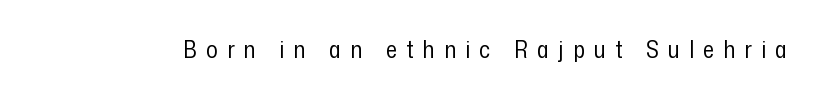
The image shows 24 px text type, upright; set unusually wide letter spacing (+0.39 em), not underlined.
